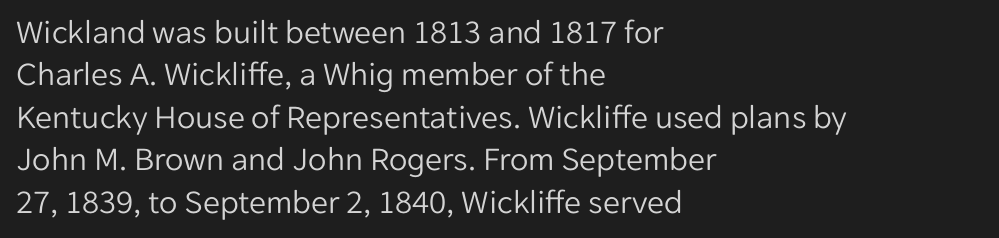
The image shows 34 px light sans-serif type, upright; set left-aligned, normal line spacing (1.25x), normal letter spacing, not underlined; low stroke contrast and a medium x-height.
